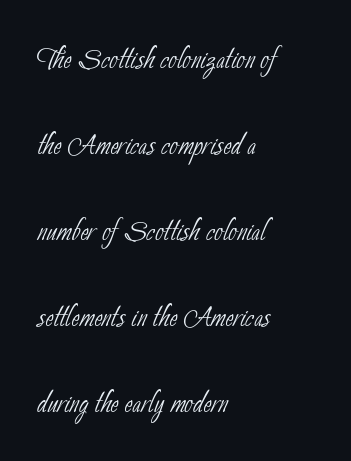
The image shows 38 px thin, condensed sans-serif type; set left-aligned, loose line spacing (2.26x), normal letter spacing, not underlined; low stroke contrast and a small x-height.
